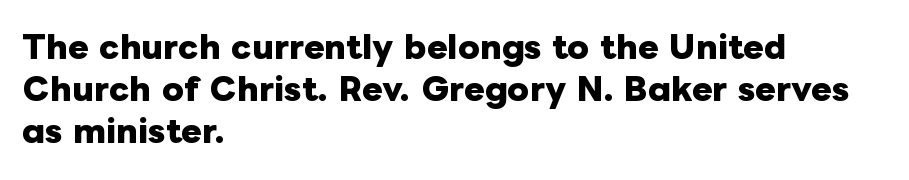
The image shows 31 px heavy type, upright; set left-aligned, normal line spacing (1.36x), normal letter spacing, not underlined; low stroke contrast and a medium x-height.
